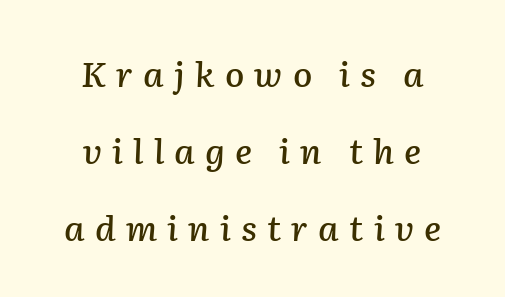
This sample is center-justified, so both line endings float freely. Varying glyph widths throughout — classic text-font behaviour. Students, observe: this is what heavily led, spacious text looks like. The area under the type is left untouched. The whole block is typeset with a tilt.
